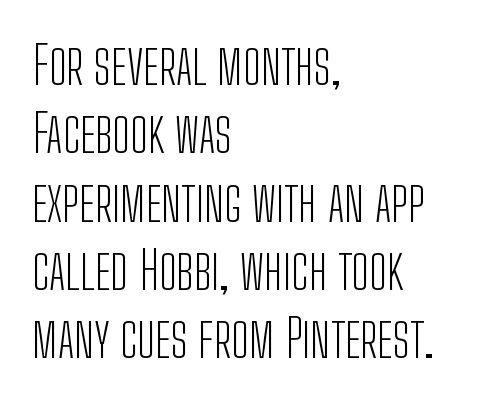
Q: Is the text bold? A: No.
Q: Is the text italic (slanted)? A: No, it is upright.
Q: Is the typeface a serif or a sans-serif typeface? A: Sans-serif.
Q: Is the text underlined? A: No.
Q: How is the paragraph aligned? A: Left-aligned.
Q: Is the spacing between letters normal or unusually wide? A: Normal.
Q: Is the spacing between lines tight, normal or loose? A: Normal.
Q: Width (condensed, normal, or wide)? A: Condensed.
Q: Stroke contrast? A: Low.
Q: x-height? A: Medium.
Q: Monospaced? A: No.
